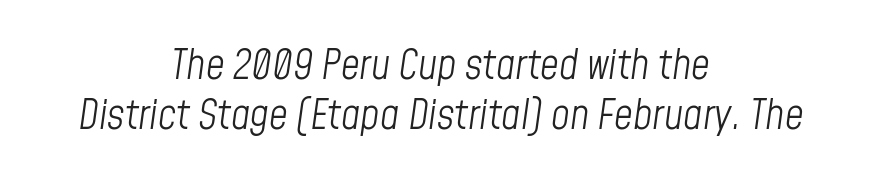
You can tell it's italic because the verticals aren't actually vertical. The letters advance in unequal steps, a hallmark of proportional type. Typeset on center — no edge is straight. Lines of text with bare space underneath. Nothing unusual about the tracking: characters are spaced as the font intends. The passage shown is not bold in any degree.
